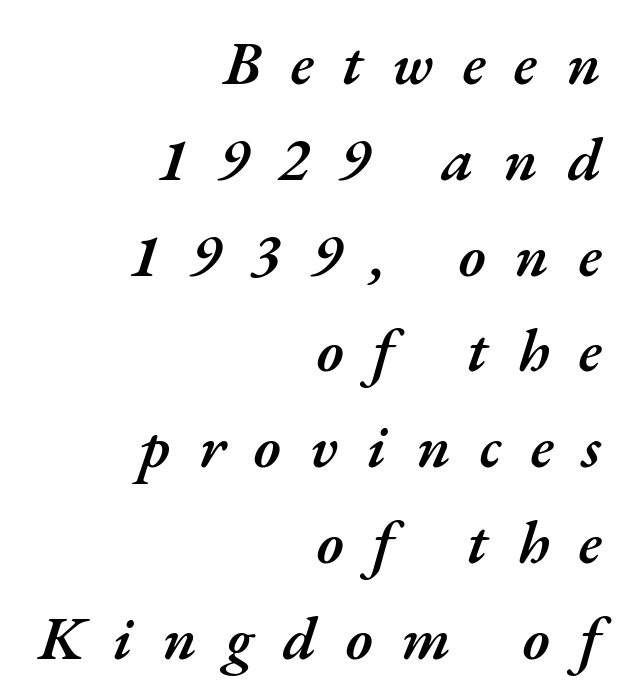
Q: Is the text bold? A: Semi-bold.
Q: Is the text italic (slanted)? A: Yes, it leans right by about 17 degrees.
Q: Is the text underlined? A: No.
Q: How is the paragraph aligned? A: Right-aligned.
Q: Is the spacing between letters normal or unusually wide? A: Unusually wide.
Q: Is the spacing between lines tight, normal or loose? A: Normal.
Q: Width (condensed, normal, or wide)? A: Normal.
Q: Stroke contrast? A: Medium.
Q: x-height? A: Small.
Q: Monospaced? A: No.
